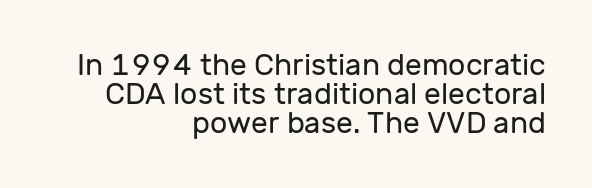
Q: Is the text bold? A: No.
Q: Is the text italic (slanted)? A: No, it is upright.
Q: Is the typeface a serif or a sans-serif typeface? A: Sans-serif.
Q: Is the text underlined? A: No.
Q: How is the paragraph aligned? A: Right-aligned.
Q: Is the spacing between letters normal or unusually wide? A: Normal.
Q: Is the spacing between lines tight, normal or loose? A: Tight.
Q: Width (condensed, normal, or wide)? A: Normal.
Q: Stroke contrast? A: Low.
Q: x-height? A: Medium.
Q: Monospaced? A: No.
